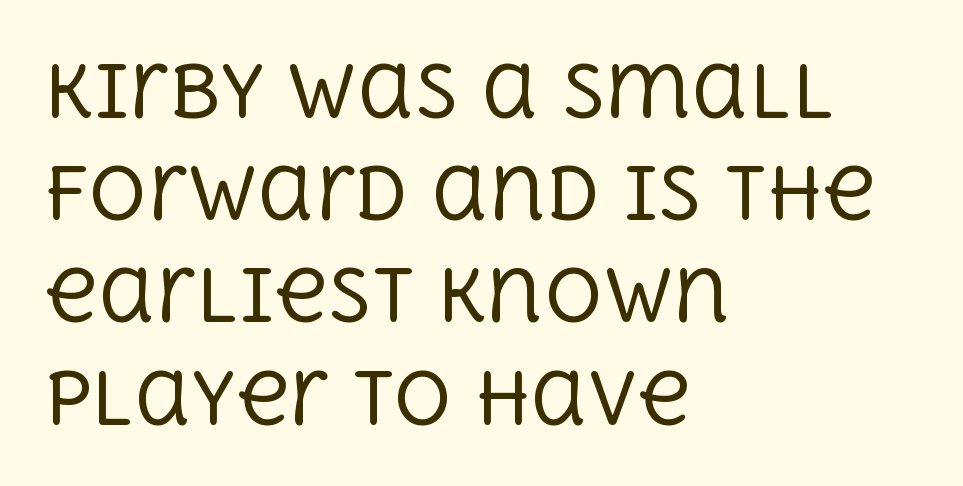
The image shows 72 px regular-weight serif type, upright; set left-aligned, normal line spacing (1.42x), normal letter spacing, not underlined; a large x-height.
